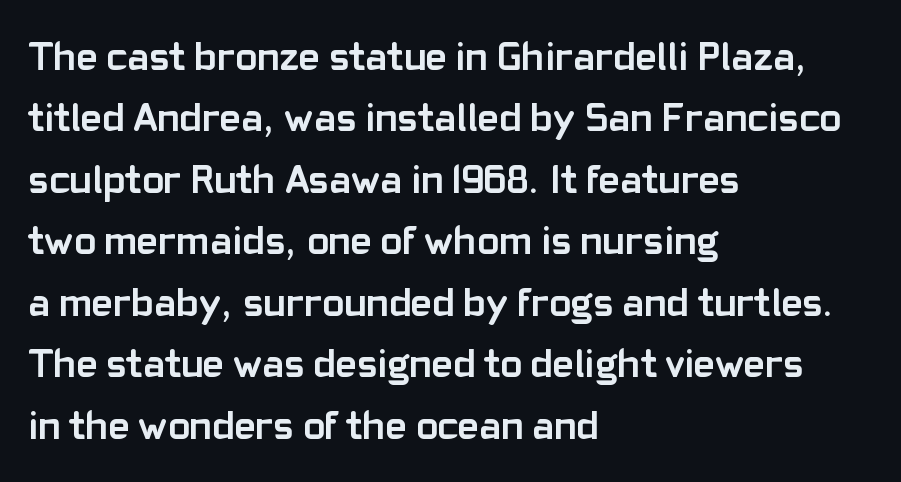
The image shows 41 px semibold sans-serif type, upright; set left-aligned, normal line spacing (1.5x), normal letter spacing, not underlined; low stroke contrast and a medium x-height.
